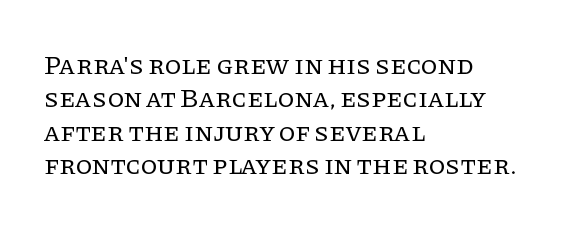
No letter is thick-stroked: the sample isn't bold. This rendering leaves character spacing at its baseline value. A bare baseline throughout the passage. Line beginnings align vertically; line endings do not. This sample uses an upright cut, with every glyph sitting square on the baseline.
